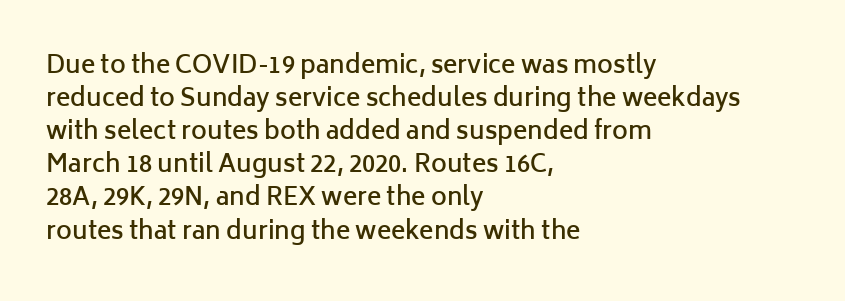
This rendering features lettering with no underline. Firm but not heavy-handed strokes: this text is semibold. Compared with typical body copy, the letter spacing here is the same. This sample is left-justified, so line endings fall wherever the words run out. Normally led — the rows are evenly, conventionally spaced.
